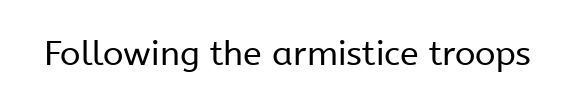
Q: Is the text bold? A: No.
Q: Is the text italic (slanted)? A: No, it is upright.
Q: Is the typeface a serif or a sans-serif typeface? A: Sans-serif.
Q: Is the text underlined? A: No.
Q: Is the spacing between letters normal or unusually wide? A: Normal.
Q: Width (condensed, normal, or wide)? A: Normal.
Q: Stroke contrast? A: Low.
Q: x-height? A: Medium.
Q: Monospaced? A: No.
